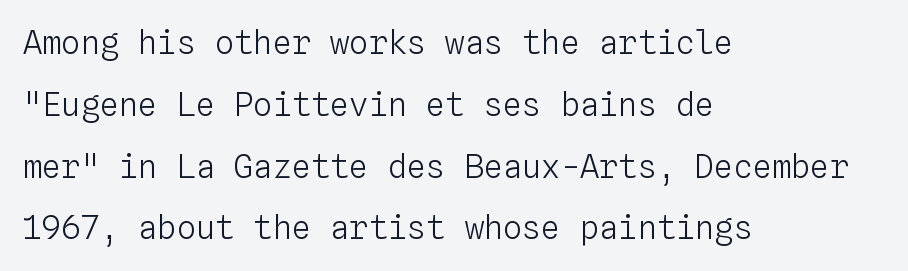
{"italic": "no", "bold": "no", "weight": "light", "width": "normal", "stroke_contrast": "low", "x_height": "medium", "monospaced": "yes", "underline": "no", "align": "left", "line_spacing": "loose", "line_spacing_ratio": 1.93, "letter_spacing": "normal", "letter_spacing_em": 0.0, "glyph_px": 32}
